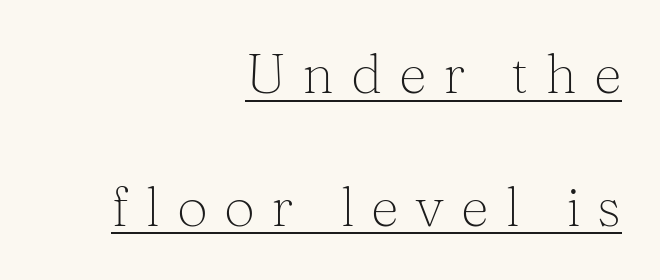
The image shows 55 px light serif type, upright; set right-aligned, loose line spacing (2.41x), unusually wide letter spacing (+0.3 em), underlined; medium stroke contrast and a medium x-height.
